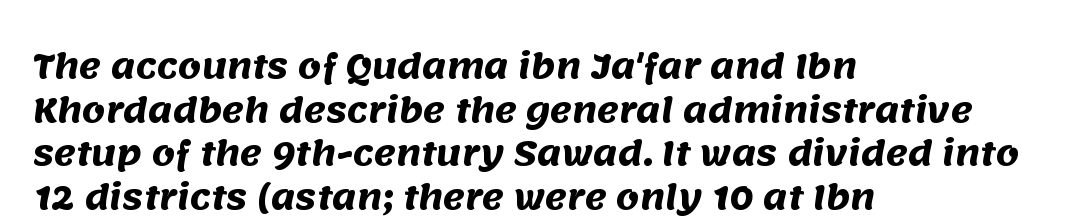
Notice how the passage keeps a crisp vertical edge on the left only. The characters look thick and weighty, a clear bold. The designer went with a sans here, leaving each stem footless. Unmarked baselines from the first word to the last.
